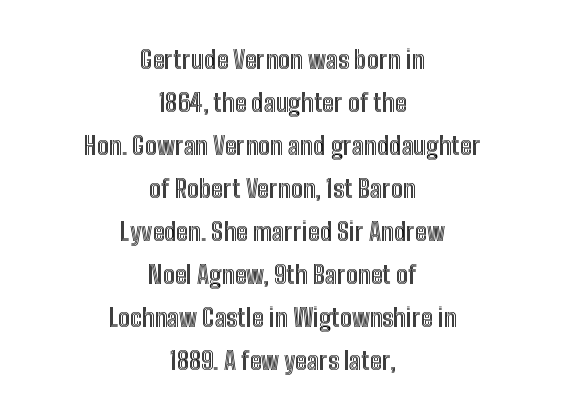
The lines in this sample share a center point and differ in where they start and stop. Any mark beneath the type? The region is blank. The lettering holds an erect, upright posture throughout. Is the letter spacing exaggerated? No — it looks like the ordinary default.
